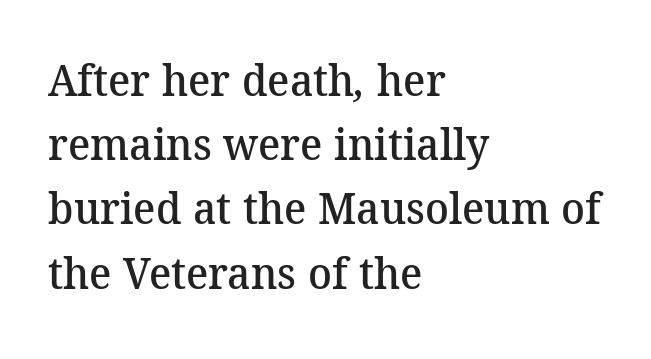
The image shows 44 px semibold serif type; set left-aligned, normal line spacing (1.46x), normal letter spacing, not underlined; medium stroke contrast and a medium x-height.
